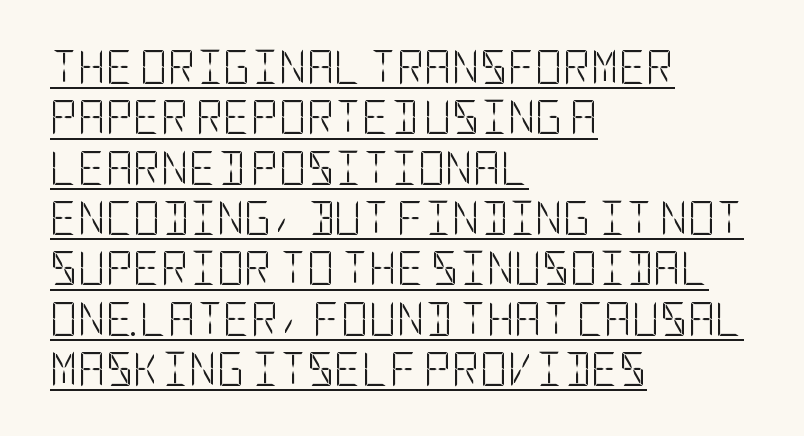
Q: Is the text bold? A: No.
Q: Is the text italic (slanted)? A: No, it is upright.
Q: Is the typeface a serif or a sans-serif typeface? A: Sans-serif.
Q: Is the text underlined? A: Yes.
Q: How is the paragraph aligned? A: Left-aligned.
Q: Is the spacing between letters normal or unusually wide? A: Normal.
Q: Is the spacing between lines tight, normal or loose? A: Normal.
Q: Width (condensed, normal, or wide)? A: Condensed.
Q: Stroke contrast? A: Low.
Q: x-height? A: Large.
